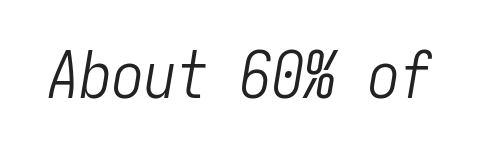
{"italic": "yes", "lean": "right", "slant_degrees": 10, "bold": "no", "weight": "light", "width": "condensed", "stroke_contrast": "low", "x_height": "medium", "underline": "no", "letter_spacing": "normal", "letter_spacing_em": 0.0, "glyph_px": 64}
